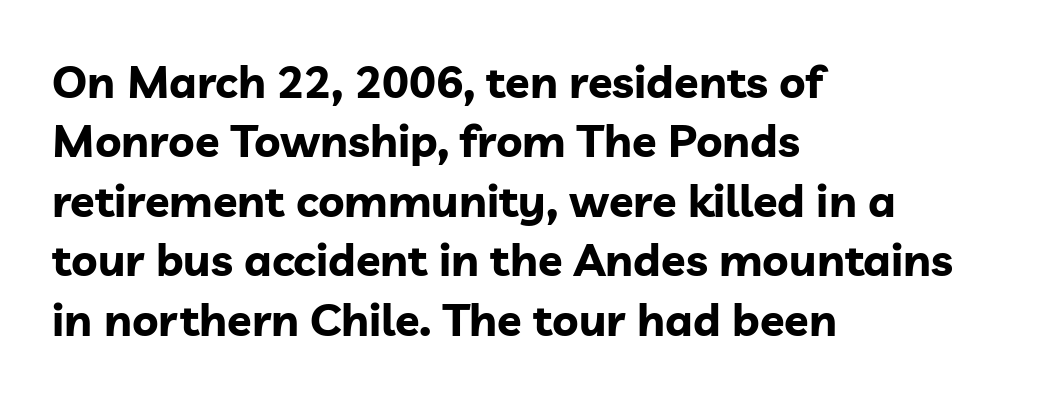
The baseline area is clear. The typesetting leans heavy: a genuine bold. Upright lettering throughout. Students, observe: this is what conventionally led text looks like.
